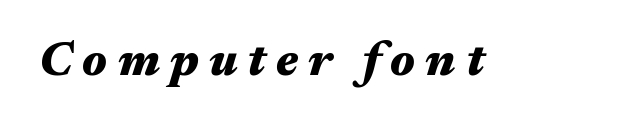
The image shows 48 px heavy, wide type, italic (leaning right); set unusually wide letter spacing (+0.21 em), not underlined; medium stroke contrast and a medium x-height.
